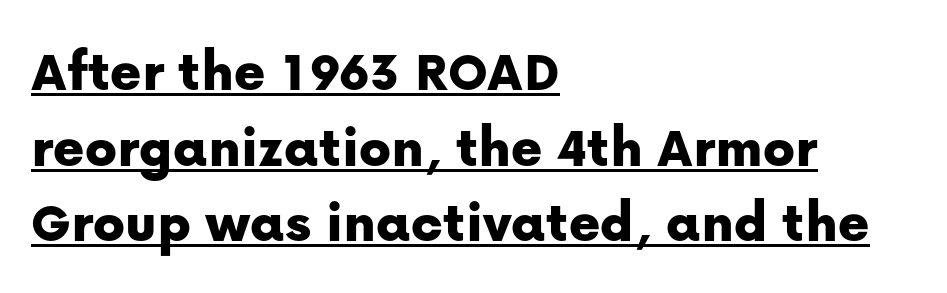
{"serif": "no", "italic": "no", "width": "normal", "stroke_contrast": "low", "x_height": "medium", "monospaced": "no", "underline": "yes", "align": "left", "line_spacing": "normal", "line_spacing_ratio": 1.28, "letter_spacing": "normal", "letter_spacing_em": 0.0, "glyph_px": 59}
